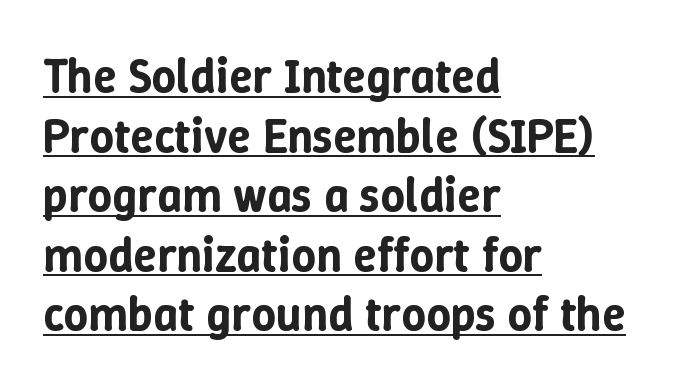
Rendered with straight, roman letterforms. The face used here appears with an underline applied. Varying glyph widths throughout — classic text-font behaviour. Compared with a centered layout, this one pins lines to the left instead.
